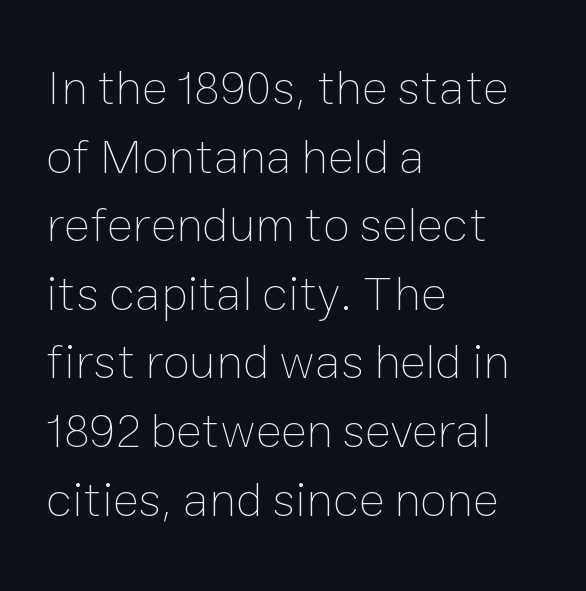
Notice how the stems are strictly vertical — no italics here. Do the characters align in a grid? No, the font is proportional. These lines sit exactly where default settings would place them. Casual observation: everything's shoved over to the left.
